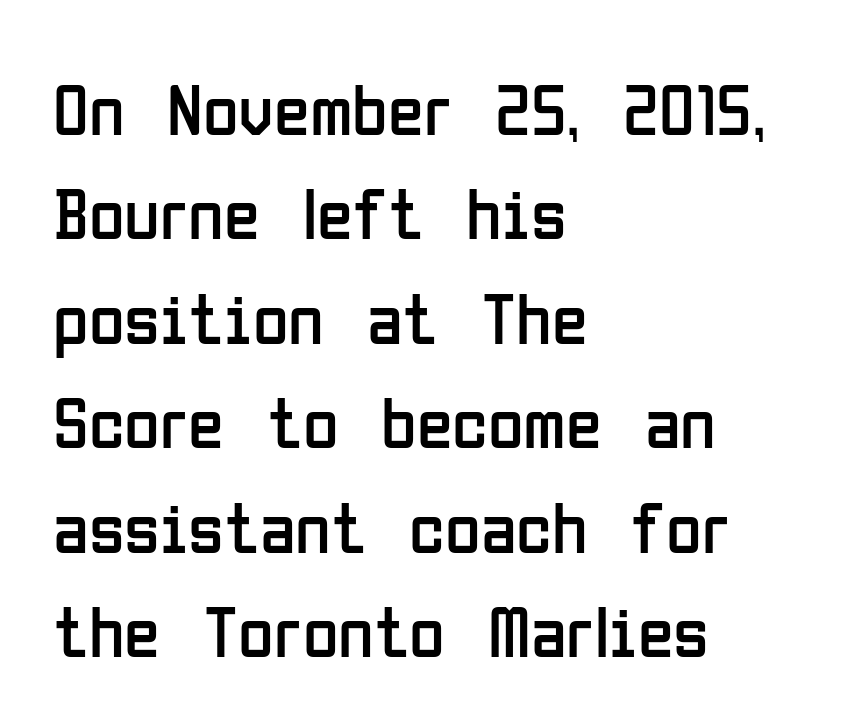
{"serif": "no", "italic": "no", "bold": "no", "weight": "regular", "width": "condensed", "stroke_contrast": "low", "x_height": "medium", "monospaced": "no", "underline": "no", "align": "left", "line_spacing": "normal", "line_spacing_ratio": 1.43, "letter_spacing": "normal", "letter_spacing_em": 0.0, "glyph_px": 73}
